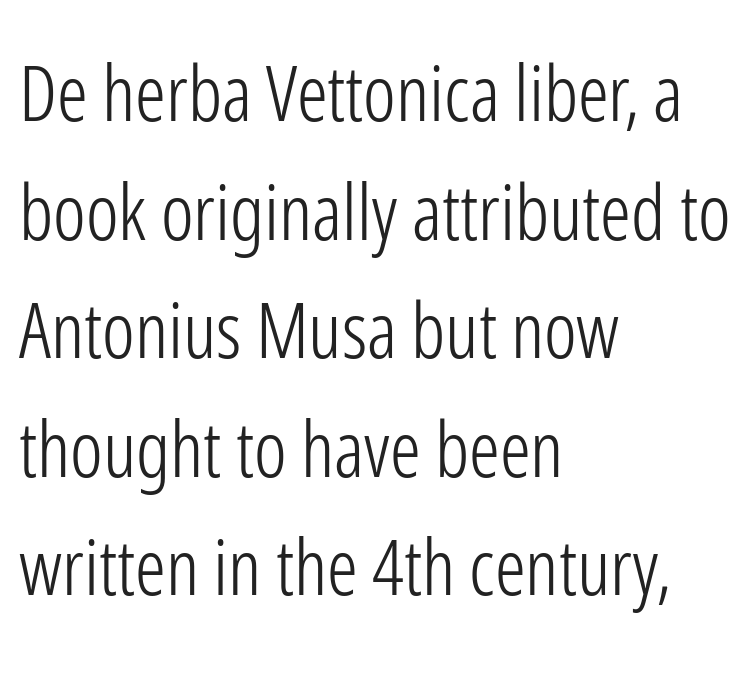
{"serif": "no", "italic": "no", "bold": "no", "weight": "light", "width": "condensed", "stroke_contrast": "low", "x_height": "medium", "monospaced": "no", "underline": "no", "align": "left", "line_spacing": "normal", "line_spacing_ratio": 1.54, "letter_spacing": "normal", "letter_spacing_em": 0.0, "glyph_px": 77}
